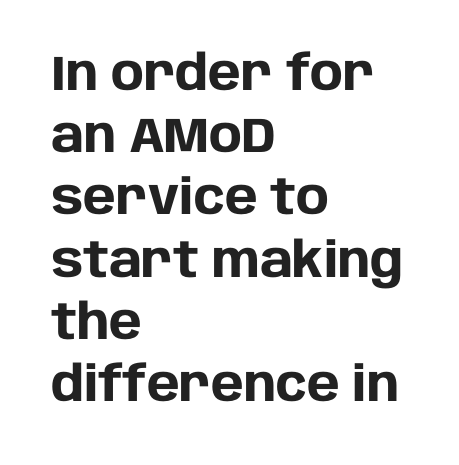
You can tell it's not italic because the verticals are truly vertical. The lines are quadded left. Check where the strokes stop: nothing finishes them off — pure sans. Lines of text with bare space underneath. Tracking here is standard; glyphs follow each other at the usual distance.
